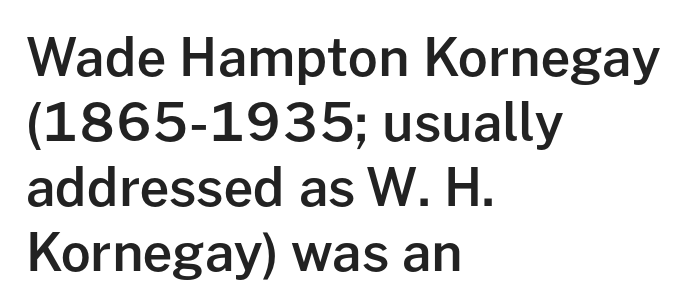
{"serif": "no", "italic": "no", "bold": "semi", "weight": "semibold", "width": "normal", "stroke_contrast": "low", "x_height": "medium", "monospaced": "no", "underline": "no", "align": "left", "line_spacing": "normal", "line_spacing_ratio": 1.25, "letter_spacing": "normal", "letter_spacing_em": 0.0, "glyph_px": 52}
